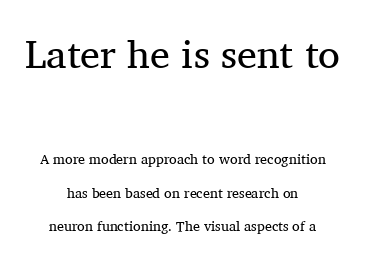
{"serif": "yes", "italic": "no", "bold": "no", "weight": "regular", "width": "normal", "stroke_contrast": "medium", "x_height": "medium", "monospaced": "no", "underline": "no", "align": "center", "line_spacing": "loose", "line_spacing_ratio": 2.38, "letter_spacing": "normal", "letter_spacing_em": 0.0, "larger_block": "first", "size_ratio": 2.86, "glyph_px": 40}
